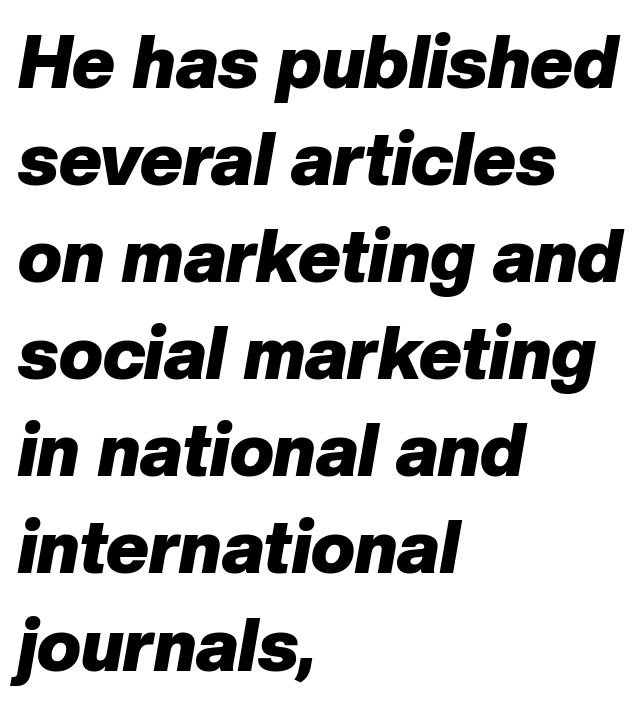
The image shows 73 px heavy type, italic (leaning right); set left-aligned, normal line spacing (1.33x), normal letter spacing, not underlined; low stroke contrast and a medium x-height.
